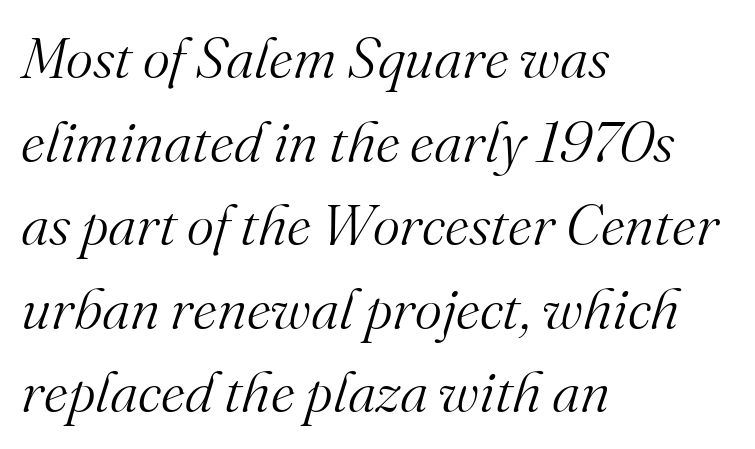
{"serif": "yes", "italic": "yes", "lean": "right", "slant_degrees": 16, "bold": "no", "weight": "light", "width": "normal", "stroke_contrast": "medium", "x_height": "small", "monospaced": "no", "underline": "no", "align": "left", "line_spacing": "normal", "line_spacing_ratio": 1.44, "letter_spacing": "normal", "letter_spacing_em": 0.0, "glyph_px": 58}
